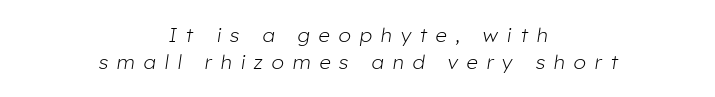
{"italic": "yes", "lean": "right", "slant_degrees": 8, "bold": "no", "underline": "no", "align": "center", "line_spacing": "normal", "line_spacing_ratio": 1.37, "letter_spacing": "wide", "letter_spacing_em": 0.44, "glyph_px": 20}
